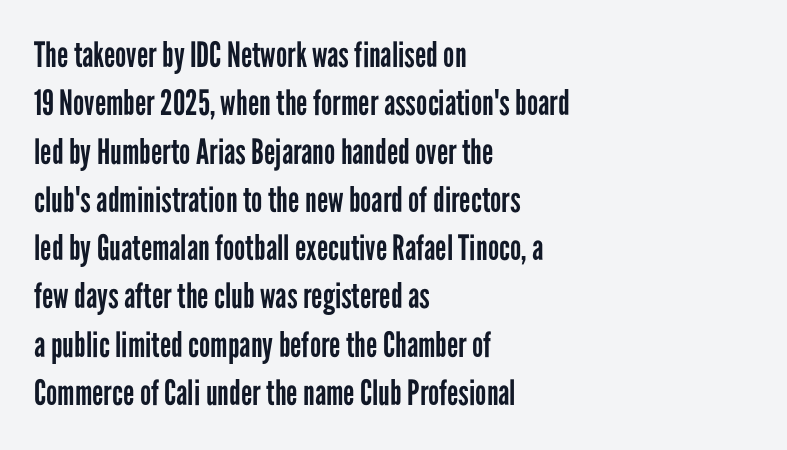
The image shows 35 px regular-weight, condensed sans-serif type, upright; set left-aligned, normal line spacing (1.38x), normal letter spacing, not underlined; low stroke contrast and a medium x-height.
